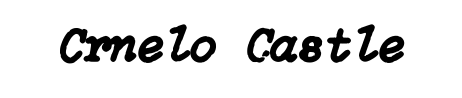
{"italic": "yes", "lean": "right", "slant_degrees": 15, "width": "normal", "stroke_contrast": "low", "x_height": "medium", "underline": "no", "letter_spacing": "normal", "letter_spacing_em": 0.0, "glyph_px": 49}
